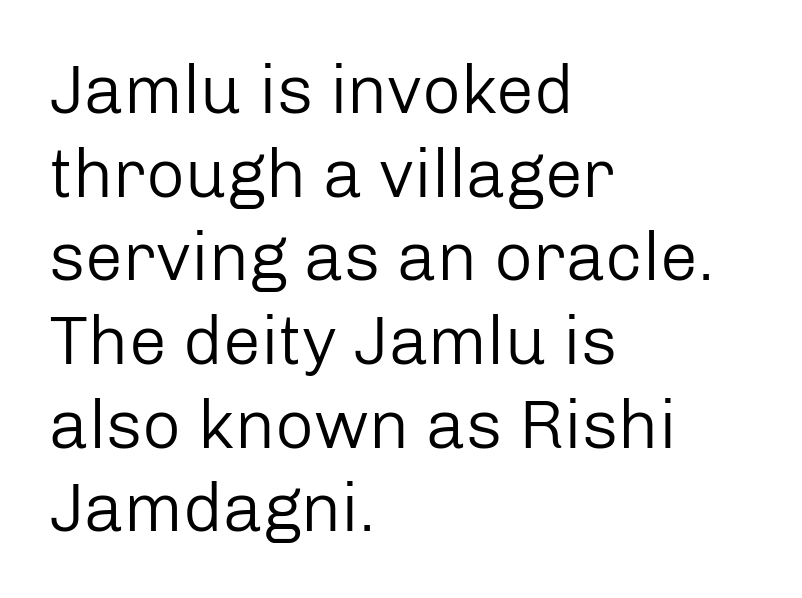
In terms of letterform style, serifs are entirely absent. Caption: face not bold, strokes unweighted. The face used here is rendered with its standard letterfit. The setting favours the left margin, as ordinary paragraphs usually do.
